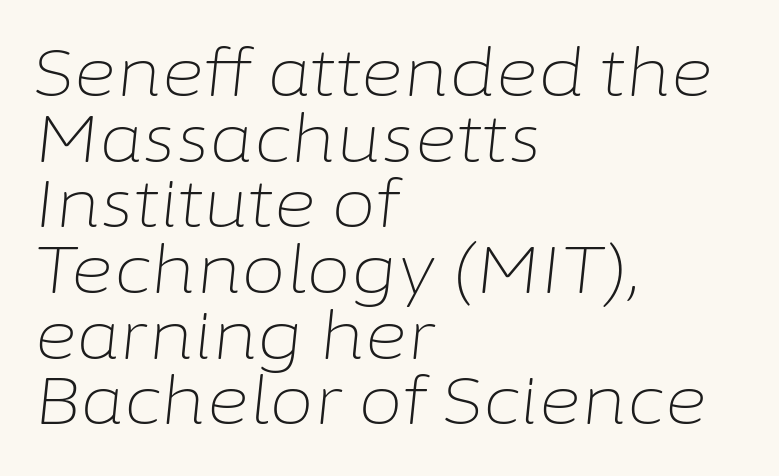
{"italic": "yes", "lean": "right", "slant_degrees": 6, "bold": "no", "weight": "light", "width": "normal", "stroke_contrast": "low", "x_height": "medium", "monospaced": "no", "underline": "no", "align": "left", "line_spacing": "tight", "line_spacing_ratio": 1.01, "letter_spacing": "normal", "letter_spacing_em": 0.0, "glyph_px": 65}
